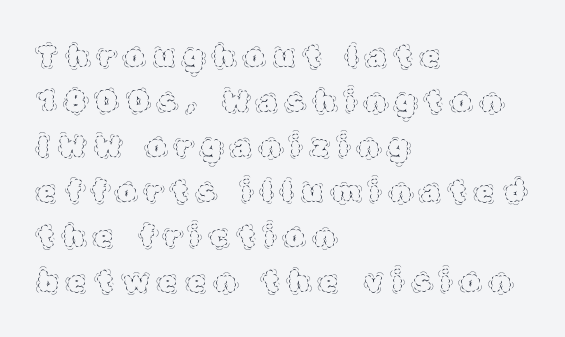
{"italic": "no", "bold": "no", "weight": "thin", "width": "normal", "x_height": "large", "monospaced": "no", "underline": "no", "align": "left", "line_spacing": "normal", "line_spacing_ratio": 1.55, "letter_spacing": "wide", "letter_spacing_em": 0.37, "glyph_px": 29}
